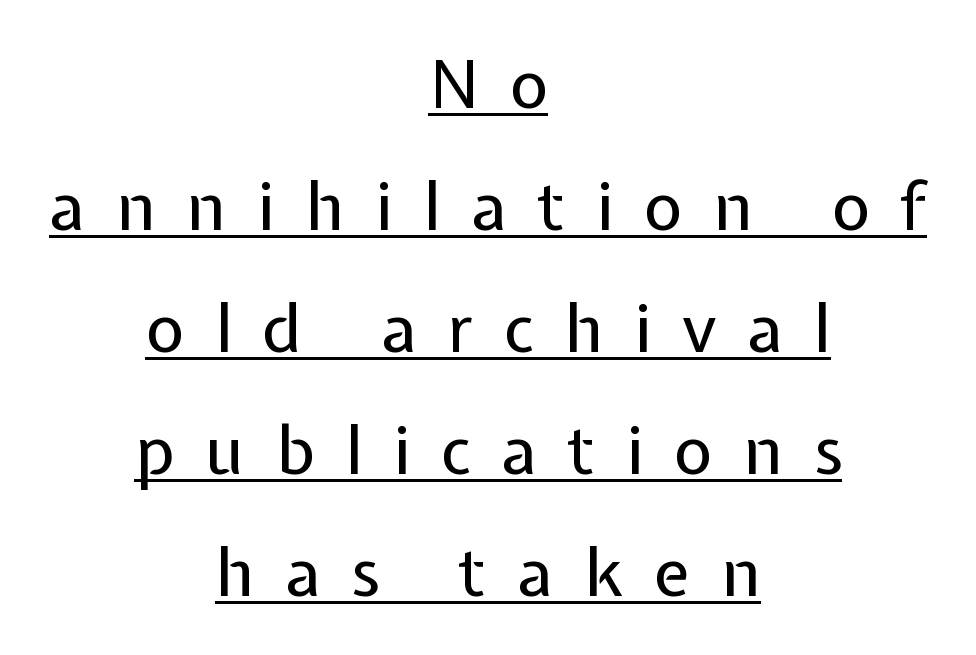
The image shows 67 px regular-weight sans-serif type, upright; set centered, line spacing 1.82x, unusually wide letter spacing (+0.46 em), underlined; low stroke contrast and a medium x-height.
